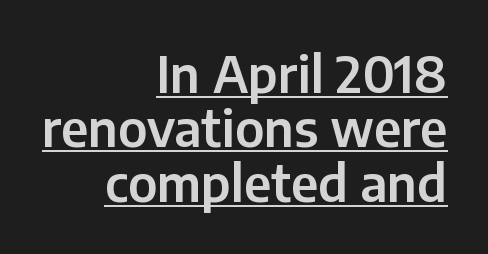
The image shows 50 px sans-serif type, upright; set right-aligned, tight line spacing (1.09x), normal letter spacing, underlined; low stroke contrast and a medium x-height.
